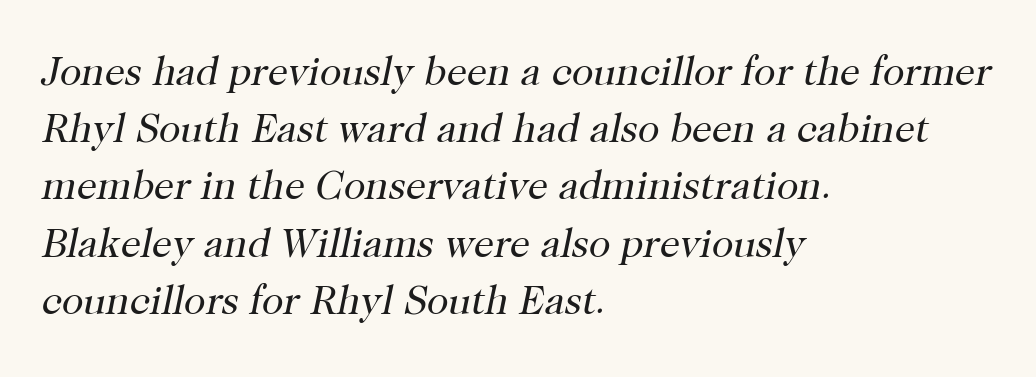
{"serif": "yes", "italic": "yes", "lean": "right", "slant_degrees": 12, "bold": "no", "weight": "regular", "width": "normal", "stroke_contrast": "high", "x_height": "medium", "monospaced": "no", "underline": "no", "align": "left", "line_spacing": "normal", "line_spacing_ratio": 1.43, "letter_spacing": "normal", "letter_spacing_em": 0.0, "glyph_px": 40}
